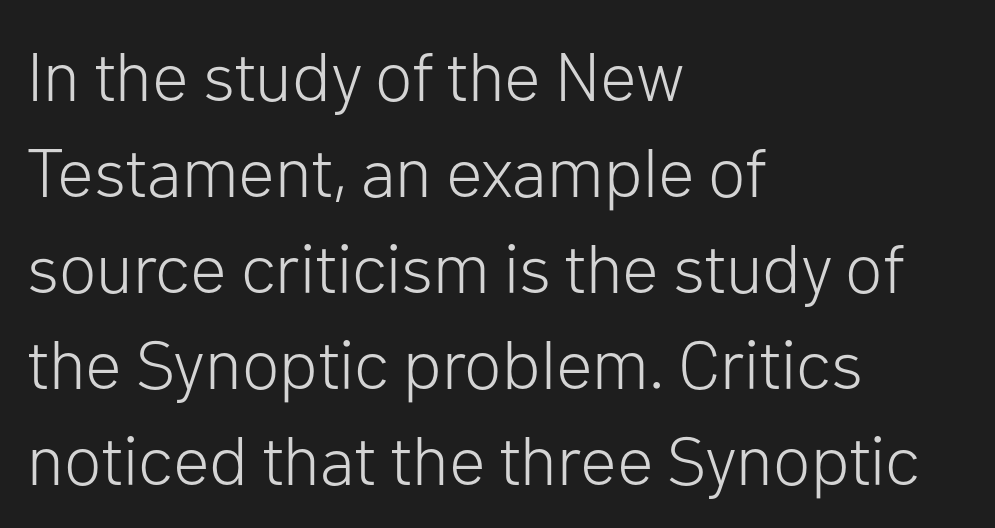
Q: Is the text bold? A: No.
Q: Is the text italic (slanted)? A: No, it is upright.
Q: Is the typeface a serif or a sans-serif typeface? A: Sans-serif.
Q: Is the text underlined? A: No.
Q: How is the paragraph aligned? A: Left-aligned.
Q: Is the spacing between letters normal or unusually wide? A: Normal.
Q: Is the spacing between lines tight, normal or loose? A: Normal.
Q: Width (condensed, normal, or wide)? A: Normal.
Q: Stroke contrast? A: Low.
Q: x-height? A: Medium.
Q: Monospaced? A: No.
